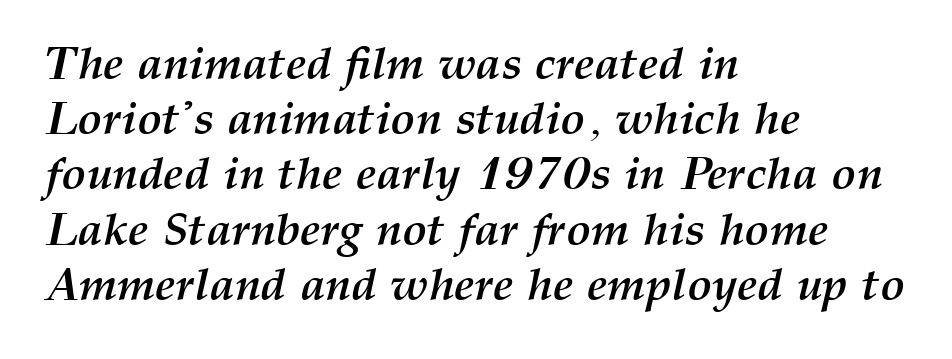
The image shows 46 px semibold type, italic (leaning right); set left-aligned, line spacing 1.2x, normal letter spacing, not underlined; medium stroke contrast and a medium x-height.
